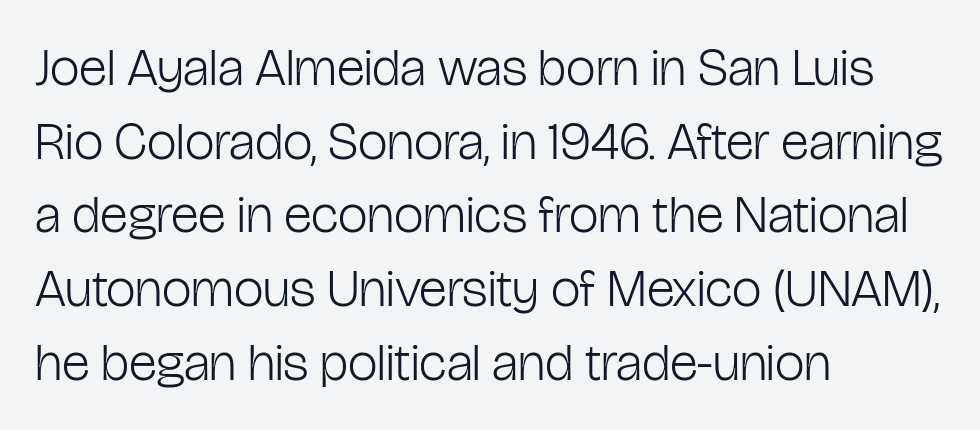
The image shows 53 px light, condensed sans-serif type, upright; set left-aligned, normal line spacing (1.39x), normal letter spacing, not underlined; low stroke contrast and a medium x-height.
